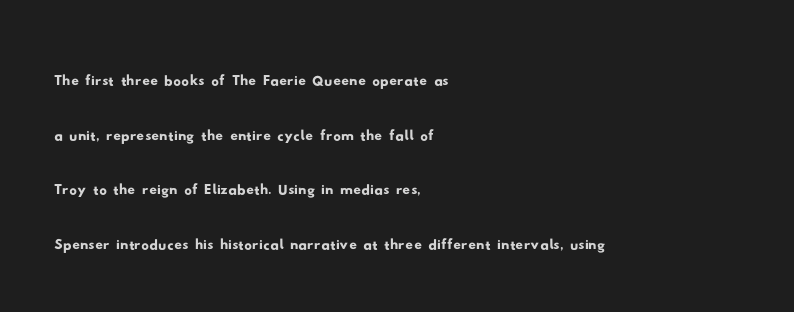
{"serif": "no", "width": "wide", "stroke_contrast": "low", "x_height": "small", "monospaced": "no", "underline": "no", "align": "left", "line_spacing": "normal", "line_spacing_ratio": 1.44, "letter_spacing": "normal", "letter_spacing_em": 0.0, "glyph_px": 38}
